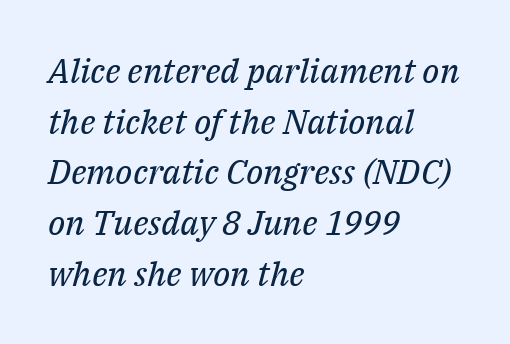
{"serif": "yes", "italic": "yes", "lean": "right", "slant_degrees": 14, "bold": "no", "weight": "regular", "width": "normal", "stroke_contrast": "medium", "x_height": "medium", "monospaced": "no", "underline": "no", "align": "left", "line_spacing": "normal", "line_spacing_ratio": 1.49, "letter_spacing": "normal", "letter_spacing_em": 0.0, "glyph_px": 34}
